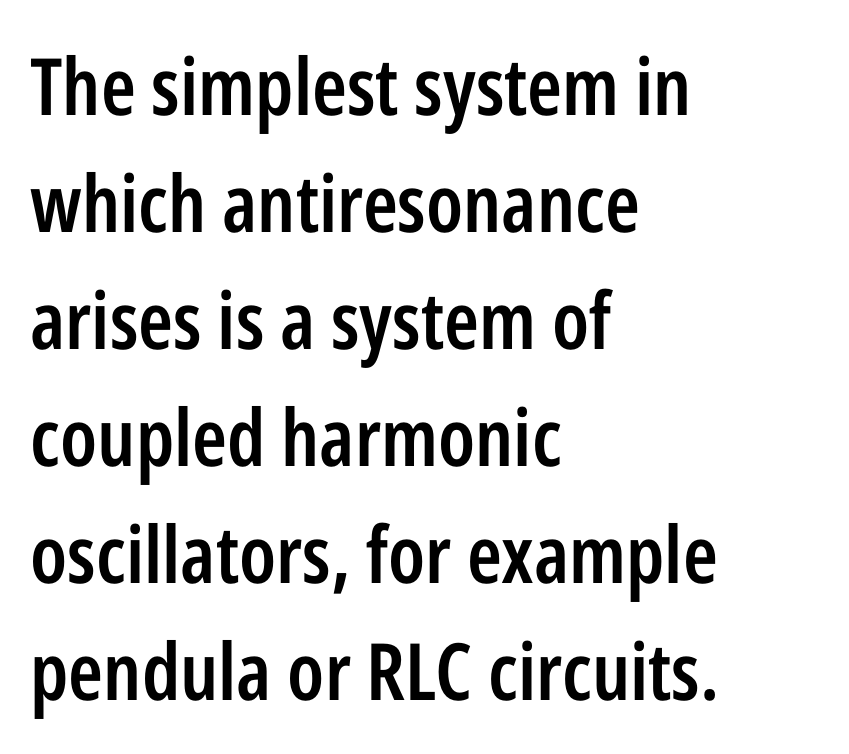
The image shows 79 px semibold, condensed sans-serif type, upright; set left-aligned, normal line spacing (1.48x), normal letter spacing, not underlined; low stroke contrast and a medium x-height.
